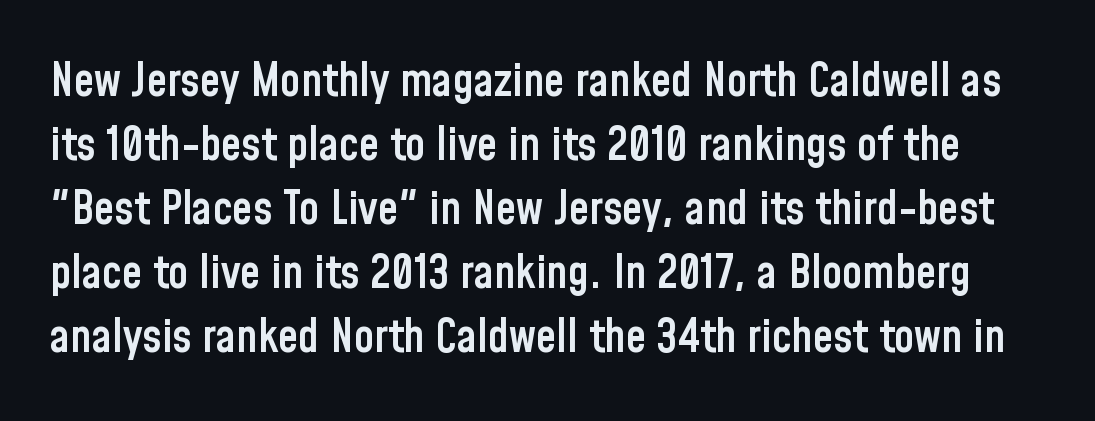
{"serif": "no", "italic": "no", "bold": "semi", "weight": "semibold", "width": "condensed", "stroke_contrast": "low", "x_height": "medium", "monospaced": "no", "underline": "no", "line_spacing": "normal", "line_spacing_ratio": 1.39, "letter_spacing": "normal", "letter_spacing_em": 0.0, "glyph_px": 46}
